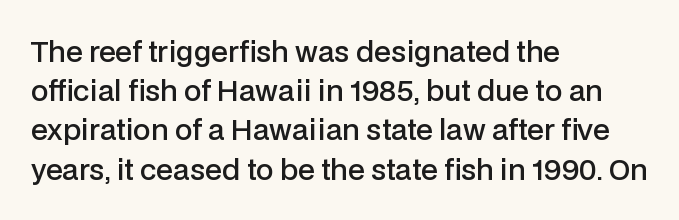
The image shows 28 px semibold sans-serif type, upright; set left-aligned, normal line spacing (1.4x), normal letter spacing, not underlined; low stroke contrast and a medium x-height.
